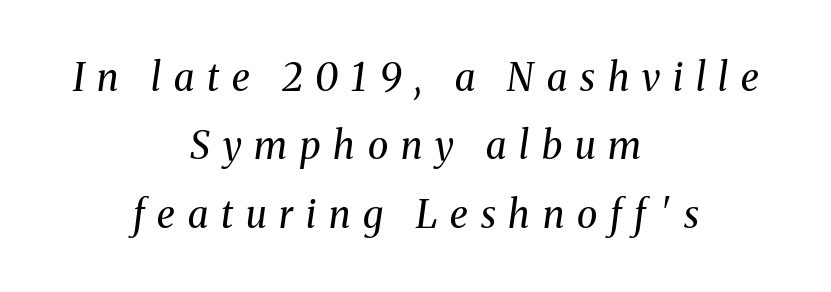
Q: Is the text bold? A: No.
Q: Is the text italic (slanted)? A: Yes, it leans right by about 8 degrees.
Q: Is the typeface a serif or a sans-serif typeface? A: Serif.
Q: Is the text underlined? A: No.
Q: How is the paragraph aligned? A: Centered.
Q: Is the spacing between letters normal or unusually wide? A: Unusually wide.
Q: Width (condensed, normal, or wide)? A: Normal.
Q: Stroke contrast? A: Medium.
Q: x-height? A: Medium.
Q: Monospaced? A: No.
